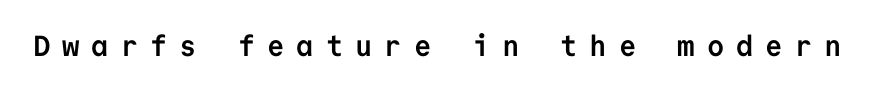
{"serif": "no", "italic": "no", "bold": "yes", "weight": "semibold", "width": "normal", "stroke_contrast": "low", "x_height": "medium", "monospaced": "yes", "underline": "no", "letter_spacing": "wide", "letter_spacing_em": 0.41, "glyph_px": 29}
